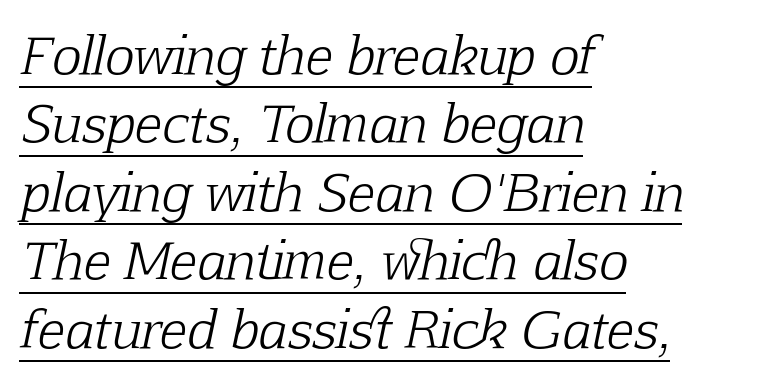
The image shows 50 px light serif type, italic (leaning right); set left-aligned, normal line spacing (1.37x), normal letter spacing, underlined; low stroke contrast and a medium x-height.
